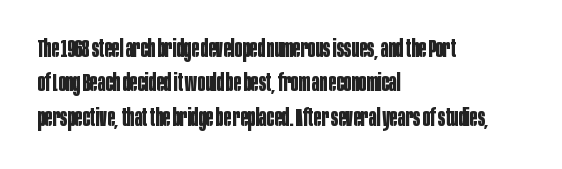
Plain, unruled lines of type. Italic: no, the glyphs are upright roman. The face used here has the dense, thick strokes of a bold. Compared with typical paragraphs, the rows here are spaced about the same. The paragraph has a hard left edge and a soft right edge. Here the glyphs are tracked normally, forming tight word shapes.
